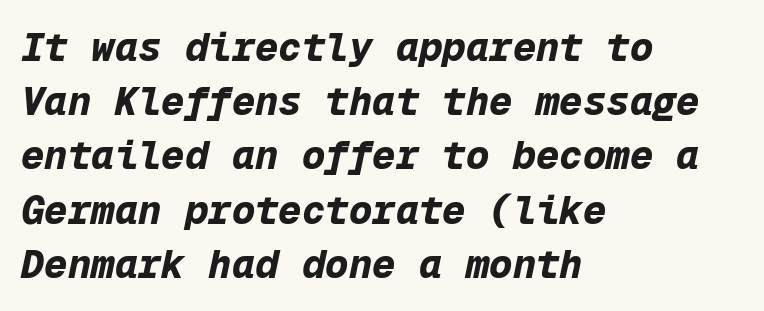
A normal amount of white space separates one row of letters from the next. This rendering features lettering with no underline. Layout note: lines flush left. Note the uniform advance width — an 'i' takes as much space as an 'm'. The rendering keeps characters at their native spacing. An italicized treatment has been applied to the whole sample.
